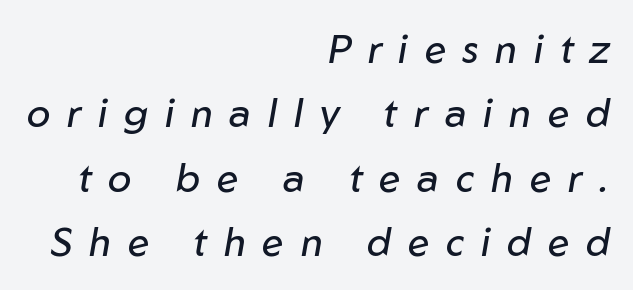
{"italic": "yes", "lean": "right", "slant_degrees": 10, "bold": "no", "weight": "regular", "width": "normal", "stroke_contrast": "low", "x_height": "medium", "monospaced": "no", "underline": "no", "align": "right", "line_spacing": "normal", "line_spacing_ratio": 1.65, "letter_spacing": "wide", "letter_spacing_em": 0.43, "glyph_px": 39}
